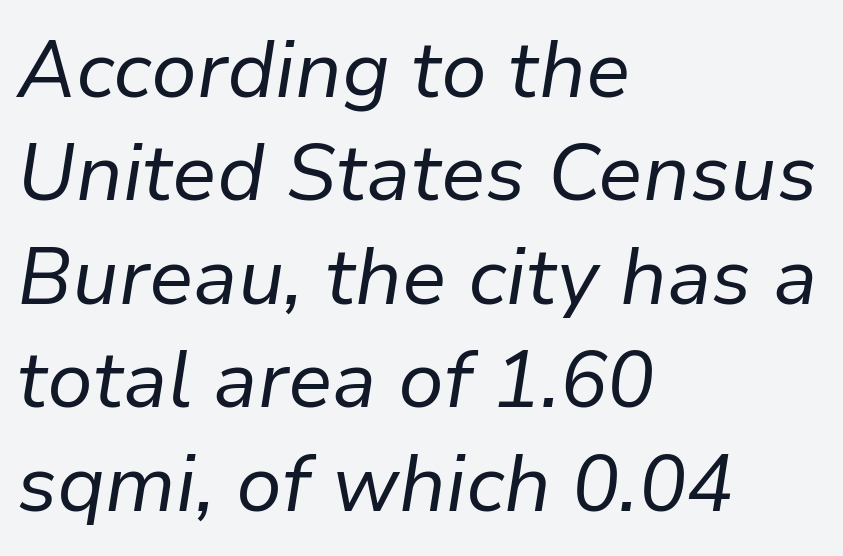
{"italic": "yes", "lean": "right", "slant_degrees": 9, "bold": "no", "weight": "regular", "width": "normal", "stroke_contrast": "low", "x_height": "medium", "monospaced": "no", "underline": "no", "align": "left", "line_spacing": "normal", "line_spacing_ratio": 1.31, "letter_spacing": "normal", "letter_spacing_em": 0.0, "glyph_px": 79}
